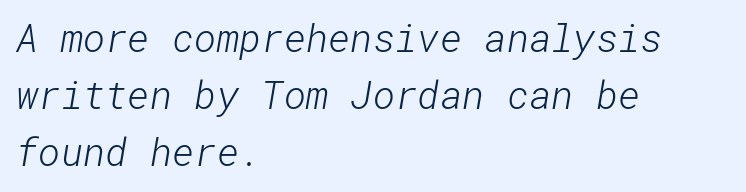
The letters sit at their default tracking, neither squeezed nor spread. This rendering employs a face without finishing strokes, i.e., a sans-serif. The gap between lines stays unmarked. Notice how descenders clear the ascenders below comfortably — that's standard leading. Stem width sits at or under what a default text font uses.
